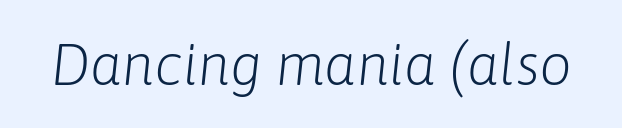
Is the stroke heavy? The answer is a plain regular-or-lighter. Has an underline been added? It has not. The passage shown has conventional tracking throughout. This sample has the flowing, uneven cadence of proportional lettering. Notice how the stems are inclined rather than vertical — that's the hallmark of italics.
